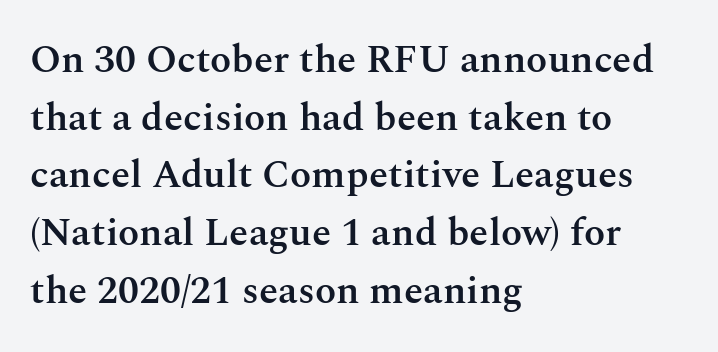
The image shows 39 px semibold serif type, upright; set left-aligned, normal line spacing (1.48x), normal letter spacing, not underlined; medium stroke contrast and a medium x-height.
